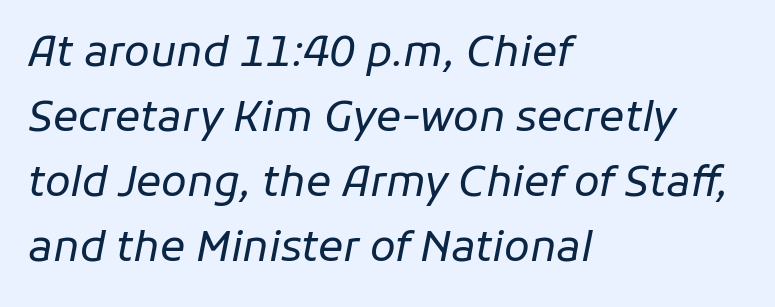
A typesetter would call this proportional, since set widths differ per character. Words appear dense and cohesive because spacing is normal. Tall strokes in this sample are angled rather than plumb. Check the space under the baseline: it is left empty. Line spacing here is normal.
